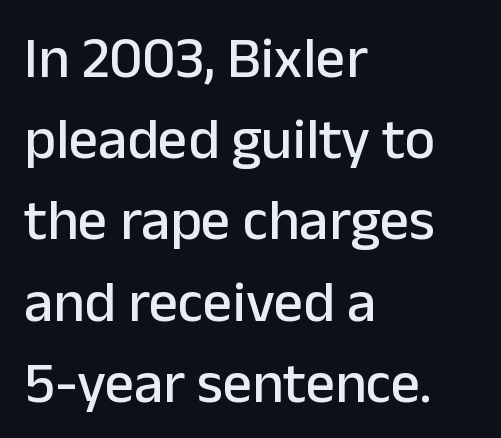
Italic? Not at all — the glyphs are vertical. Rows of type keep a routine distance in the vertical direction. Words float on clear page, feet unadorned. Looks like regular typesetting: each glyph gets only the width it needs.
